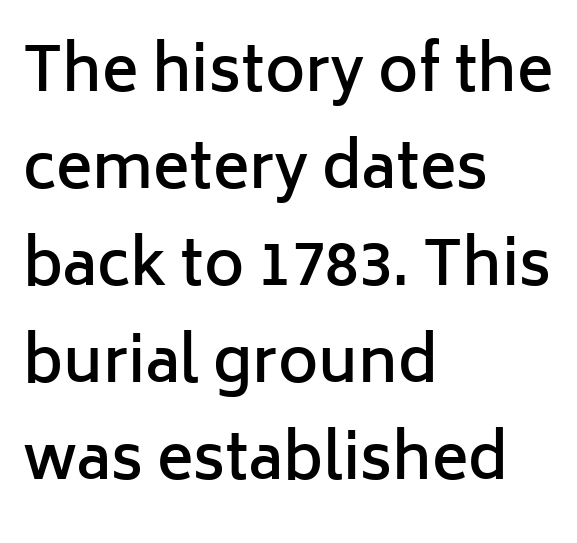
If you drew a ruler down the left edge, every line would touch it. One glance says typical: line gaps are just what's usual. A sans-serif font was chosen for this passage. How are the letters spaced? Ordinarily, with no added tracking.
